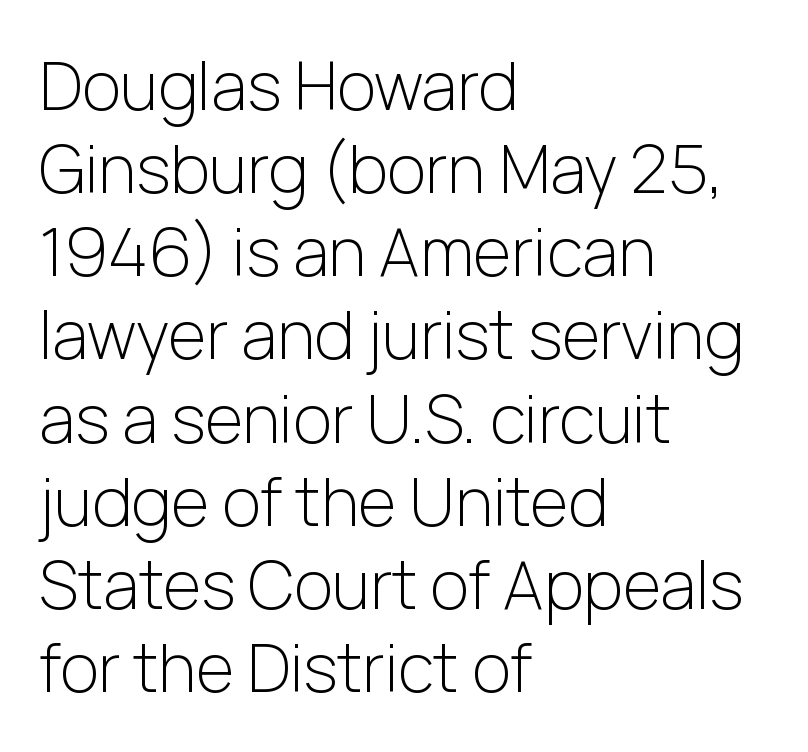
Default kerning and tracking; the words read as compact shapes. Caption: face not bold, strokes unweighted. Proportional: the letters do not fall into vertical columns. Regular leading. Left-aligned paragraph, ragged on the right. The passage shown is not underscored anywhere.
